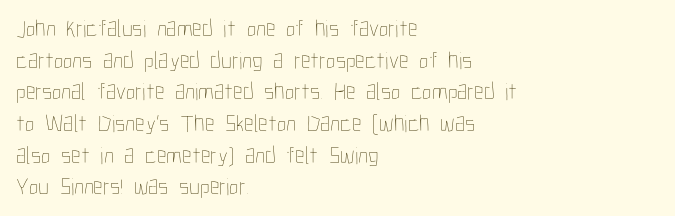
{"italic": "no", "bold": "no", "underline": "no", "align": "left", "line_spacing": "normal", "line_spacing_ratio": 1.32, "letter_spacing": "normal", "letter_spacing_em": 0.0, "glyph_px": 24}
